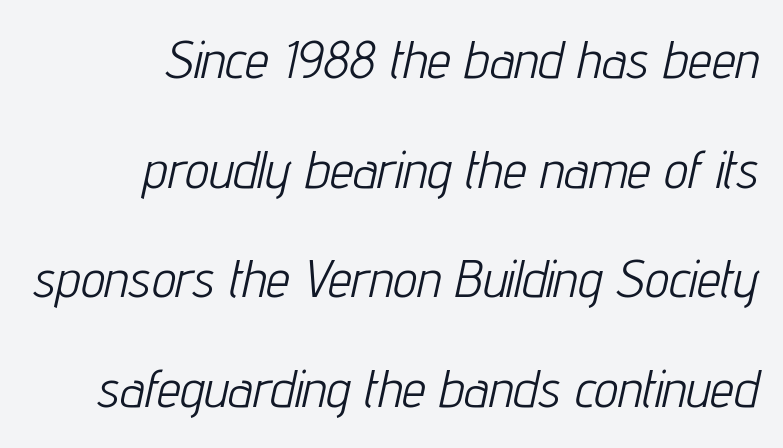
{"italic": "yes", "lean": "right", "slant_degrees": 12, "bold": "no", "weight": "light", "width": "condensed", "stroke_contrast": "low", "x_height": "medium", "monospaced": "no", "underline": "no", "align": "right", "line_spacing": "loose", "line_spacing_ratio": 2.07, "letter_spacing": "normal", "letter_spacing_em": 0.0, "glyph_px": 53}
